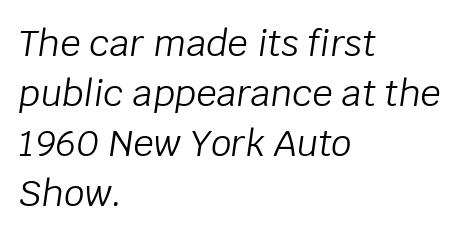
The image shows 36 px light type, italic (leaning right); set left-aligned, normal line spacing (1.39x), normal letter spacing, not underlined; low stroke contrast and a large x-height.
